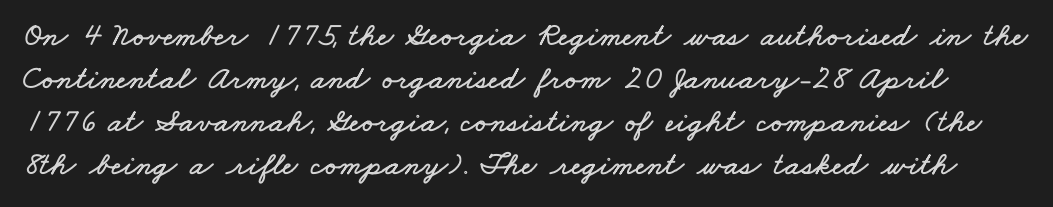
Q: Is the text underlined? A: No.
Q: Is the spacing between letters normal or unusually wide? A: Normal.
Q: Is the spacing between lines tight, normal or loose? A: Normal.
Q: Width (condensed, normal, or wide)? A: Wide.
Q: Stroke contrast? A: Low.
Q: x-height? A: Small.
Q: Monospaced? A: No.
